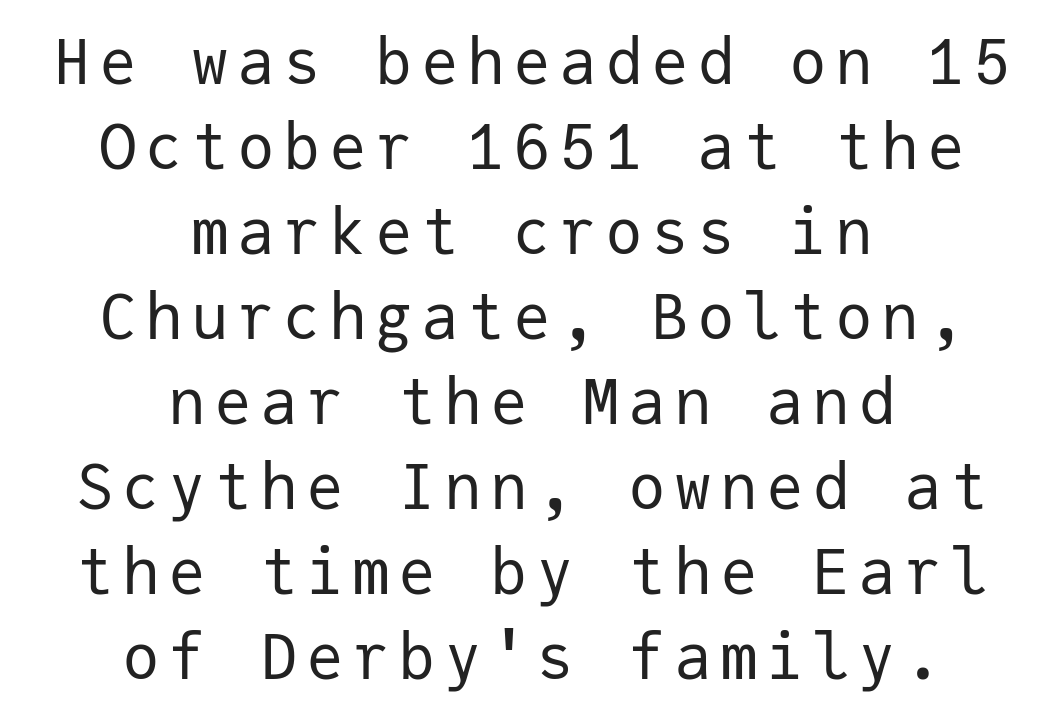
The image shows 63 px regular-weight sans-serif type, upright, monospaced; set centered, normal line spacing (1.35x), not underlined; low stroke contrast and a medium x-height.
